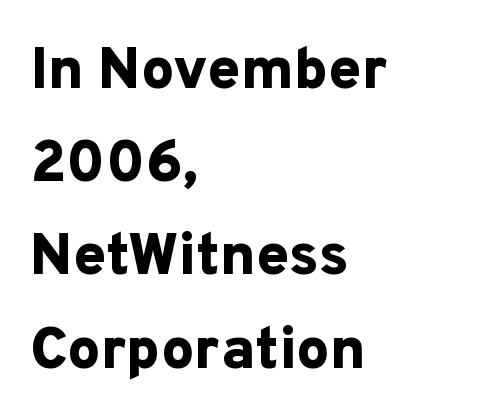
Each letter keeps its own natural width here, so spacing adapts to shape. Inter-character spacing is left at the font's built-in metrics. You'd pick this weight for a headline — it's a proper bold. Horizontal alignment here is leftward, the default for most running prose. Students, observe: this is what conventionally led text looks like. Note: no serifs on the glyphs.
